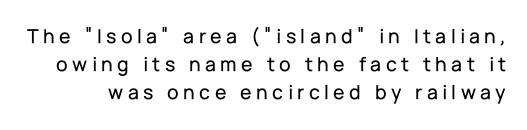
There is plenty of visible air inserted between adjacent glyphs. Does the lettering tilt? It doesn't — this is upright. Rule under the text: the space is simply empty. Evenly set lines give the paragraph a standard silhouette.
